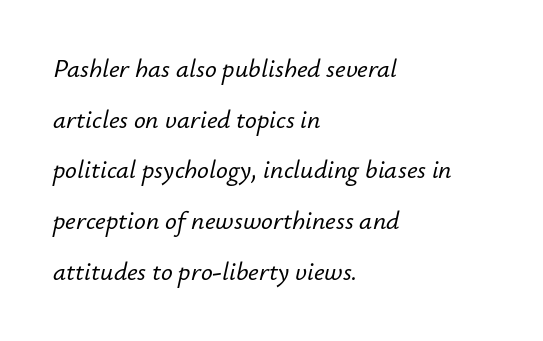
The image shows 26 px text type, italic (leaning right); set left-aligned, loose line spacing (1.95x), normal letter spacing, not underlined.
